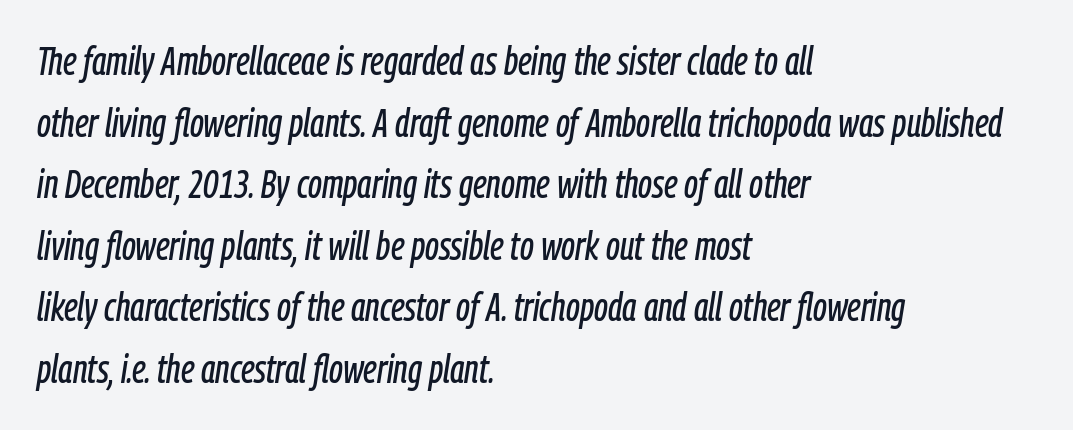
The image shows 39 px condensed type, italic (leaning right); set left-aligned, normal line spacing (1.58x), normal letter spacing, not underlined; low stroke contrast and a medium x-height.
